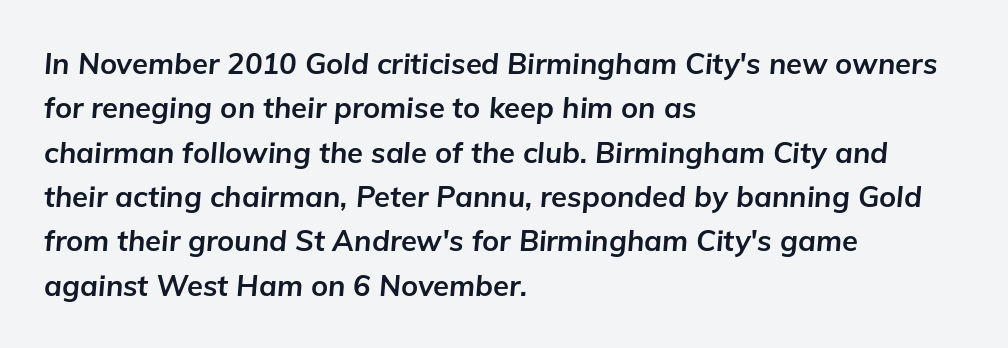
Q: Is the text bold? A: Yes.
Q: Is the text italic (slanted)? A: Yes, it leans right by about 5 degrees.
Q: Is the text underlined? A: No.
Q: How is the paragraph aligned? A: Left-aligned.
Q: Is the spacing between letters normal or unusually wide? A: Normal.
Q: Is the spacing between lines tight, normal or loose? A: Normal.
Q: Width (condensed, normal, or wide)? A: Normal.
Q: Stroke contrast? A: Low.
Q: x-height? A: Medium.
Q: Monospaced? A: No.
